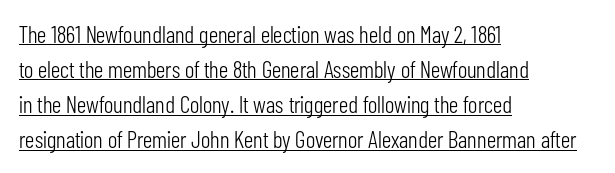
{"italic": "no", "bold": "no", "underline": "yes", "align": "left", "line_spacing": "normal", "line_spacing_ratio": 1.46, "letter_spacing": "normal", "letter_spacing_em": 0.0, "glyph_px": 24}
